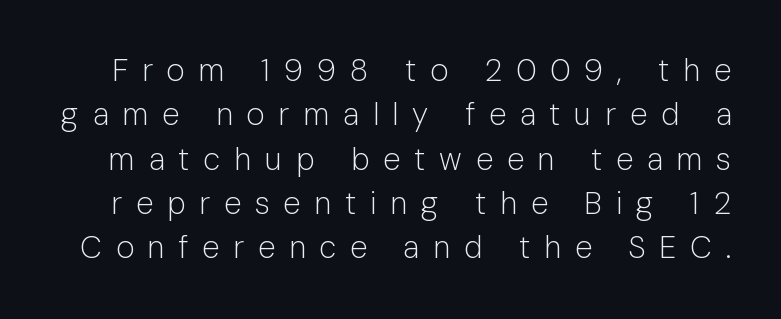
The image shows 31 px light sans-serif type, upright; set normal line spacing (1.43x), unusually wide letter spacing (+0.45 em), not underlined; low stroke contrast and a medium x-height.
